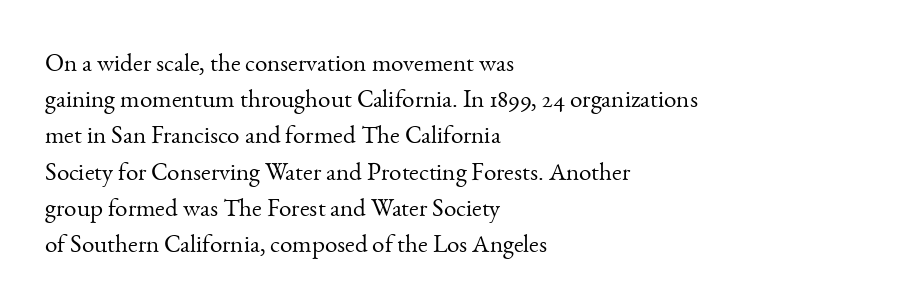
{"italic": "no", "bold": "no", "underline": "no", "align": "left", "line_spacing": "normal", "line_spacing_ratio": 1.45, "letter_spacing": "normal", "letter_spacing_em": 0.0, "glyph_px": 25}
